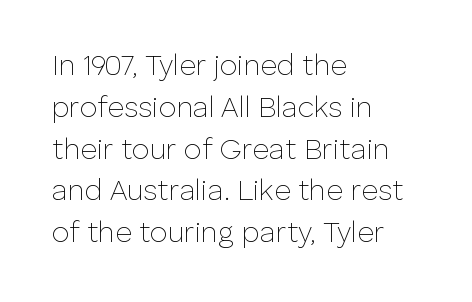
{"serif": "no", "italic": "no", "bold": "no", "weight": "thin", "width": "normal", "stroke_contrast": "low", "x_height": "medium", "monospaced": "no", "underline": "no", "align": "left", "line_spacing": "normal", "line_spacing_ratio": 1.44, "letter_spacing": "normal", "letter_spacing_em": 0.0, "glyph_px": 29}
